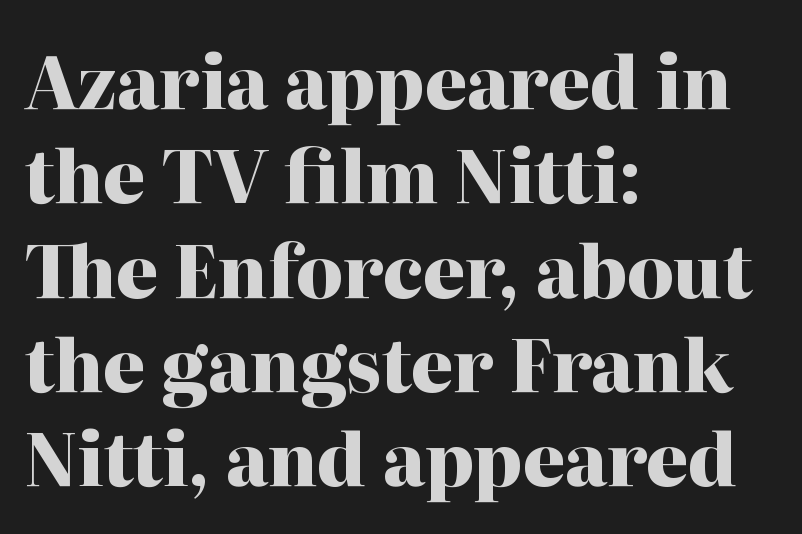
{"serif": "yes", "italic": "no", "bold": "yes", "weight": "heavy", "width": "normal", "stroke_contrast": "high", "x_height": "medium", "monospaced": "no", "underline": "no", "align": "left", "line_spacing": "normal", "line_spacing_ratio": 1.31, "letter_spacing": "normal", "letter_spacing_em": 0.0, "glyph_px": 72}
